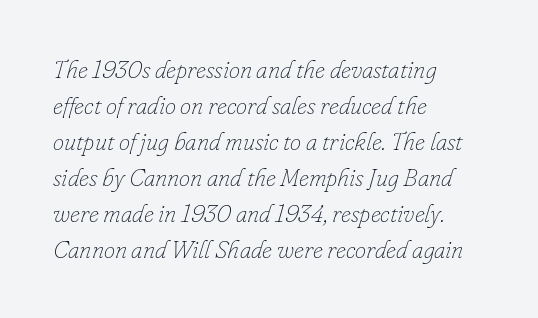
Layout note: lines flush left. Descenders hang freely into open space. The block of text has a typical density, with ordinary space between rows. The line texture is even and compact thanks to regular tracking. Rendered with sloped, italic letterforms. The strokes carry an ordinary text weight at most.
